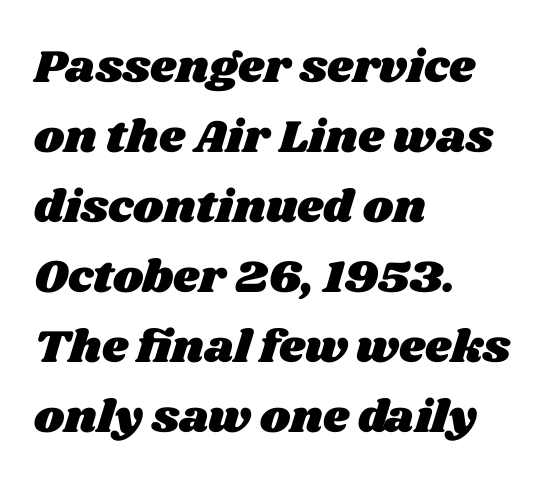
The image shows 46 px wide type; set left-aligned, normal line spacing (1.52x), normal letter spacing, not underlined; medium stroke contrast and a large x-height.
